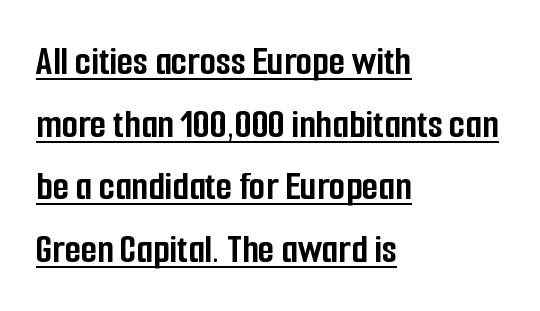
The image shows 42 px semibold, condensed sans-serif type, upright; set left-aligned, normal line spacing (1.49x), normal letter spacing, underlined; low stroke contrast and a medium x-height.
